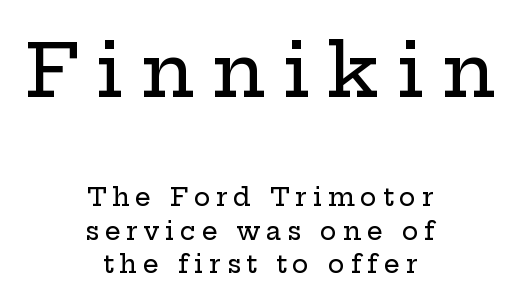
{"serif": "yes", "italic": "no", "width": "wide", "stroke_contrast": "low", "x_height": "medium", "monospaced": "no", "underline": "no", "align": "center", "line_spacing": "normal", "line_spacing_ratio": 1.34, "letter_spacing": "wide", "letter_spacing_em": 0.23, "larger_block": "first", "size_ratio": 2.96, "glyph_px": 74}
